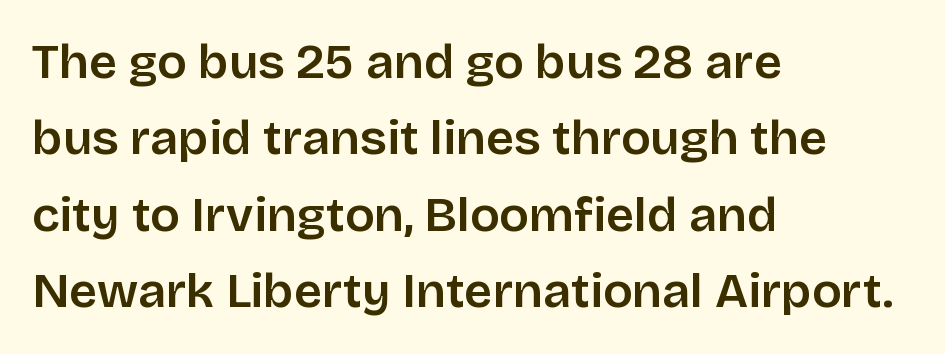
{"serif": "no", "italic": "no", "width": "normal", "stroke_contrast": "low", "x_height": "large", "monospaced": "no", "underline": "no", "align": "left", "line_spacing": "normal", "line_spacing_ratio": 1.56, "letter_spacing": "normal", "letter_spacing_em": 0.0, "glyph_px": 49}
